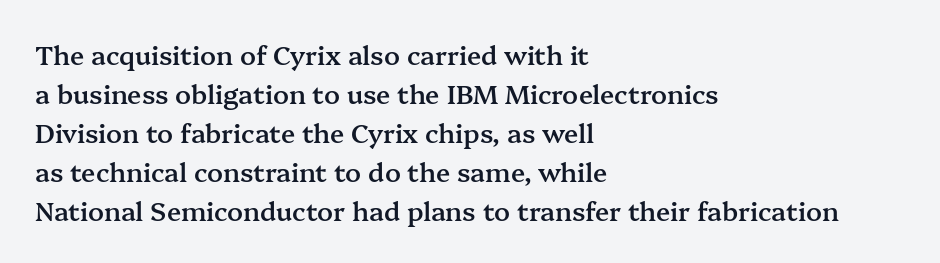
{"italic": "no", "bold": "semi", "underline": "no", "align": "left", "line_spacing": "normal", "line_spacing_ratio": 1.5, "letter_spacing": "normal", "letter_spacing_em": 0.0, "glyph_px": 26}
